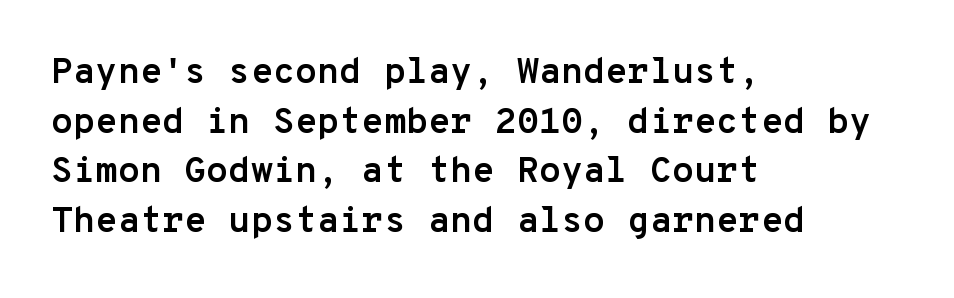
What's the leading like? Ordinary, nothing unusual. Bold? Absolutely — the strokes are thick and heavy. Words float on clear page, feet unadorned. Caption: multi-line text, flush left, ragged right. The type family on display is of the sans-serif kind. Think of a typewriter: that constant character pitch is what you see here.
